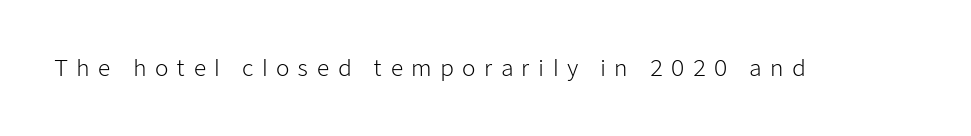
The image shows 22 px text type, upright; set unusually wide letter spacing (+0.37 em), not underlined.
